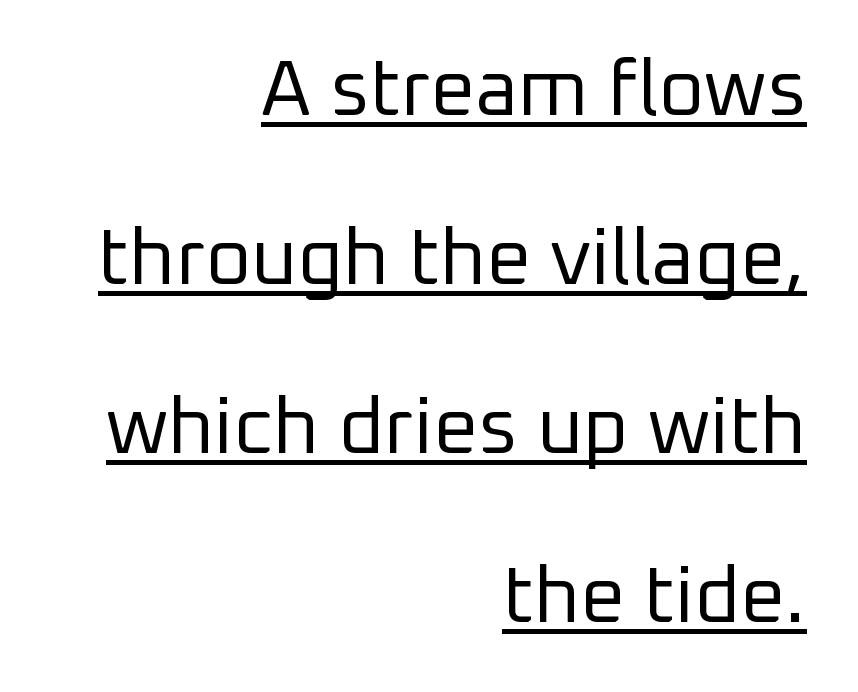
{"serif": "no", "italic": "no", "bold": "no", "weight": "regular", "width": "normal", "stroke_contrast": "low", "x_height": "medium", "monospaced": "no", "underline": "yes", "align": "right", "line_spacing": "loose", "line_spacing_ratio": 2.14, "letter_spacing": "normal", "letter_spacing_em": 0.0, "glyph_px": 79}
